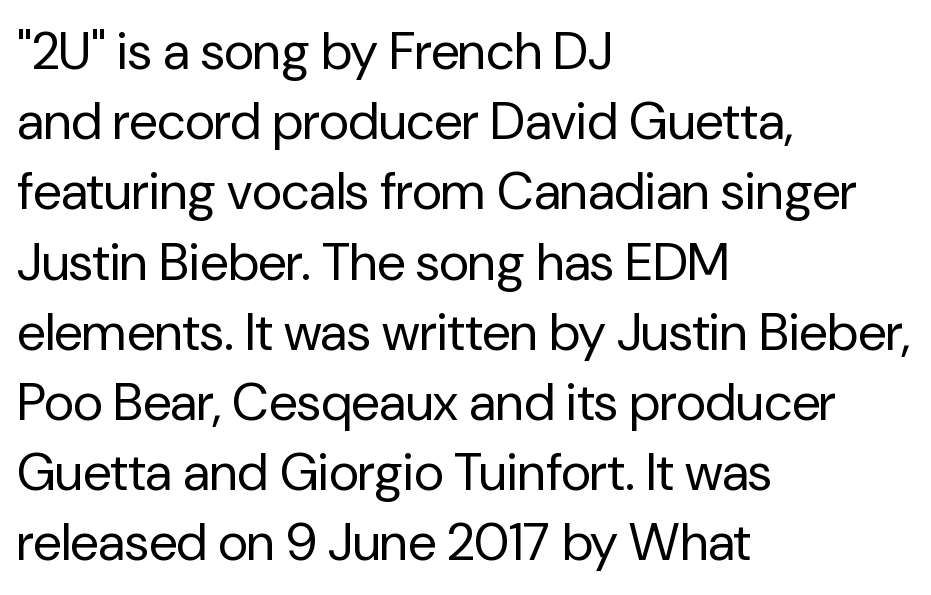
Q: Is the text bold? A: No.
Q: Is the text italic (slanted)? A: No, it is upright.
Q: Is the typeface a serif or a sans-serif typeface? A: Sans-serif.
Q: Is the text underlined? A: No.
Q: How is the paragraph aligned? A: Left-aligned.
Q: Is the spacing between letters normal or unusually wide? A: Normal.
Q: Is the spacing between lines tight, normal or loose? A: Normal.
Q: Width (condensed, normal, or wide)? A: Normal.
Q: Stroke contrast? A: Low.
Q: x-height? A: Medium.
Q: Monospaced? A: No.
